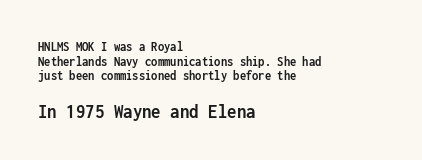
In CSS terms this would be text-align: left. Look at the stroke-to-counter ratio: heavy, a bold. Notice how the stems are strictly vertical — no italics here. In terms of leading, this rendering errs on the cramped side. Characters follow at the spacing the type designer built in. You get the small type first, then a jump to larger type.
